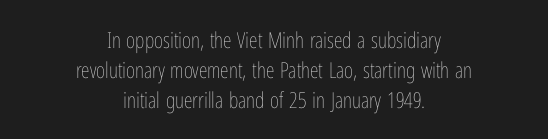
{"italic": "no", "bold": "no", "underline": "no", "align": "center", "line_spacing": "normal", "line_spacing_ratio": 1.36, "letter_spacing": "normal", "letter_spacing_em": 0.0, "glyph_px": 22}
